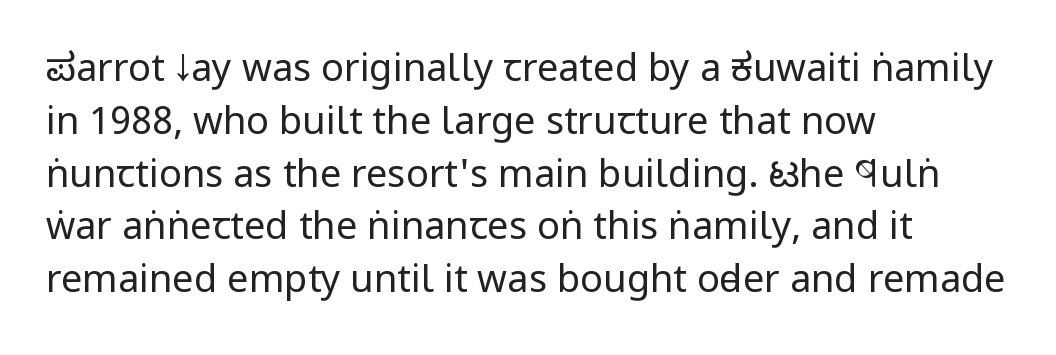
Q: Is the text bold? A: No.
Q: Is the text italic (slanted)? A: No, it is upright.
Q: Is the typeface a serif or a sans-serif typeface? A: Sans-serif.
Q: Is the text underlined? A: No.
Q: How is the paragraph aligned? A: Left-aligned.
Q: Is the spacing between letters normal or unusually wide? A: Normal.
Q: Is the spacing between lines tight, normal or loose? A: Normal.
Q: Width (condensed, normal, or wide)? A: Condensed.
Q: Stroke contrast? A: Low.
Q: x-height? A: Large.
Q: Monospaced? A: No.
